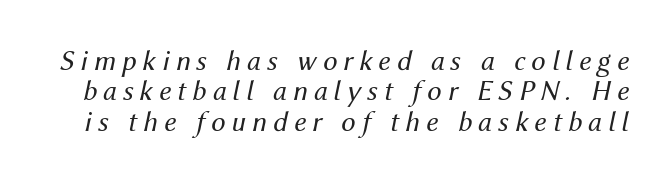
The face used here is proportionally spaced, like ordinary book or web type. Designer's note — italics engaged. Leading is clearly below the norm, producing a dense column. The passage shown is not bold in any degree. Descenders hang freely into open space.
